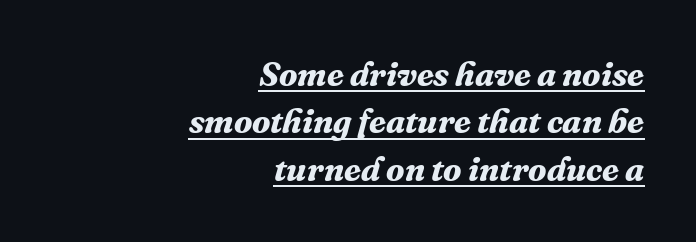
{"serif": "yes", "italic": "yes", "lean": "right", "slant_degrees": 16, "bold": "yes", "weight": "bold", "width": "normal", "stroke_contrast": "medium", "x_height": "medium", "monospaced": "no", "underline": "yes", "align": "right", "line_spacing": "normal", "line_spacing_ratio": 1.39, "letter_spacing": "normal", "letter_spacing_em": 0.0, "glyph_px": 34}
